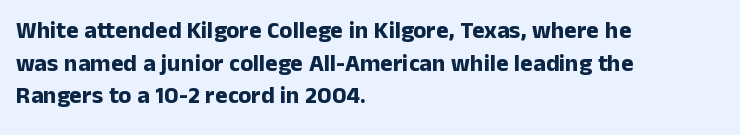
The image shows 24 px bold type, upright; set left-aligned, normal line spacing (1.36x), normal letter spacing, not underlined.
